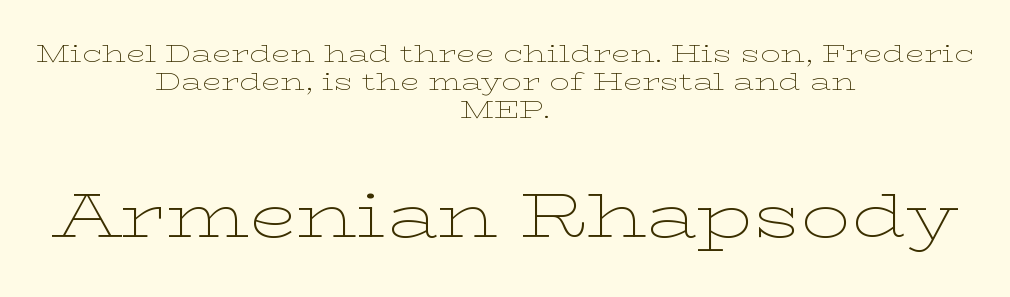
The image shows 62 px thin, wide serif type, upright; set centered, tight line spacing (1.12x), normal letter spacing, not underlined; the second (bottom) block is 2.48x larger; low stroke contrast and a medium x-height.
